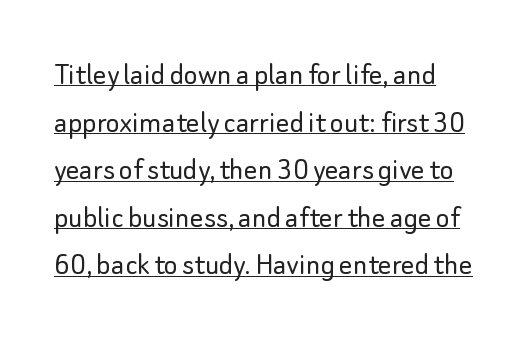
{"serif": "no", "italic": "no", "bold": "no", "weight": "light", "width": "normal", "stroke_contrast": "low", "x_height": "small", "monospaced": "no", "underline": "yes", "line_spacing": "normal", "line_spacing_ratio": 1.44, "letter_spacing": "normal", "letter_spacing_em": 0.0, "glyph_px": 33}
